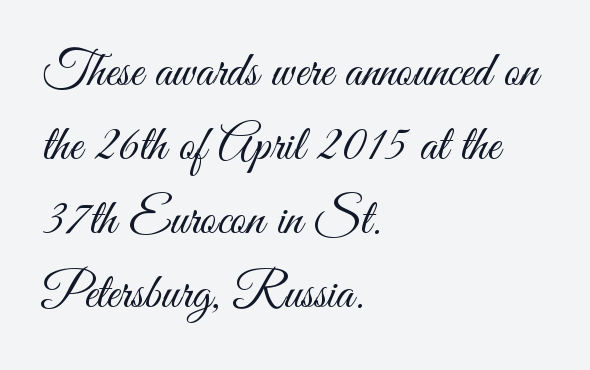
Leftover space on each line is placed entirely after the last word. Regular leading. Do the characters align in a grid? No, the font is proportional. This is sans-serif lettering, the kind often seen on screens and signage.
